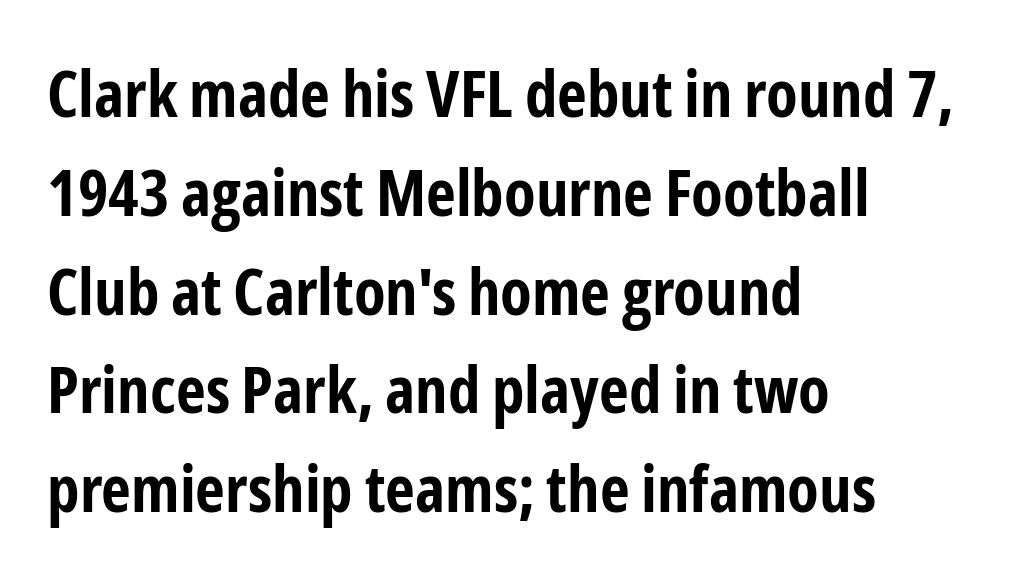
Q: Is the text bold? A: Yes.
Q: Is the text italic (slanted)? A: No, it is upright.
Q: Is the typeface a serif or a sans-serif typeface? A: Sans-serif.
Q: Is the text underlined? A: No.
Q: How is the paragraph aligned? A: Left-aligned.
Q: Is the spacing between letters normal or unusually wide? A: Normal.
Q: Is the spacing between lines tight, normal or loose? A: Normal.
Q: Width (condensed, normal, or wide)? A: Condensed.
Q: Stroke contrast? A: Low.
Q: x-height? A: Medium.
Q: Monospaced? A: No.
